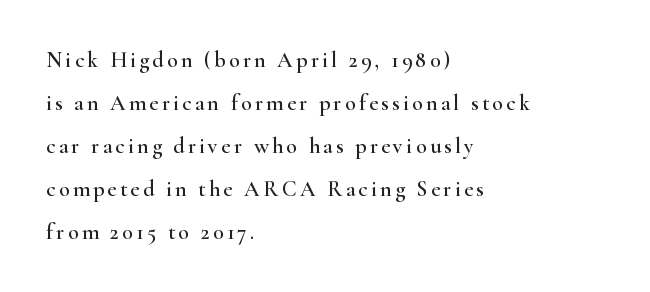
Q: Is the text italic (slanted)? A: No, it is upright.
Q: Is the text underlined? A: No.
Q: How is the paragraph aligned? A: Left-aligned.
Q: Is the spacing between lines tight, normal or loose? A: Loose.
